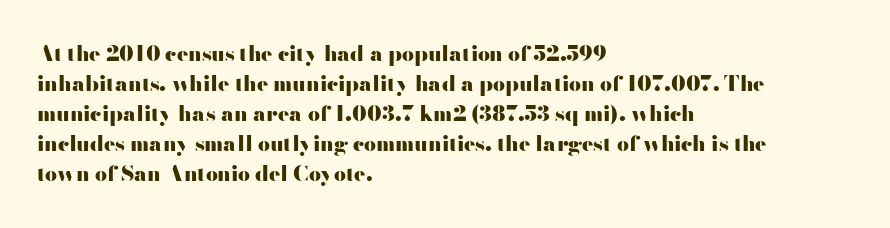
{"italic": "no", "bold": "yes", "underline": "no", "align": "left", "line_spacing": "normal", "line_spacing_ratio": 1.43, "letter_spacing": "normal", "letter_spacing_em": 0.0, "glyph_px": 21}
